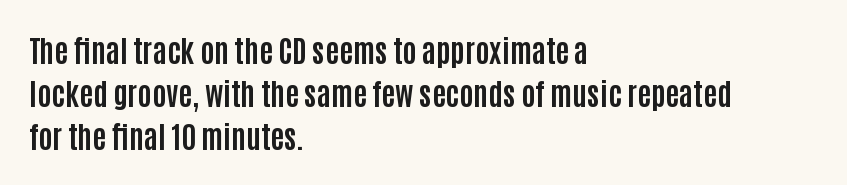
{"serif": "no", "italic": "no", "bold": "yes", "weight": "bold", "width": "condensed", "stroke_contrast": "low", "x_height": "large", "monospaced": "no", "underline": "no", "align": "left", "line_spacing": "normal", "line_spacing_ratio": 1.44, "letter_spacing": "normal", "letter_spacing_em": 0.0, "glyph_px": 30}
